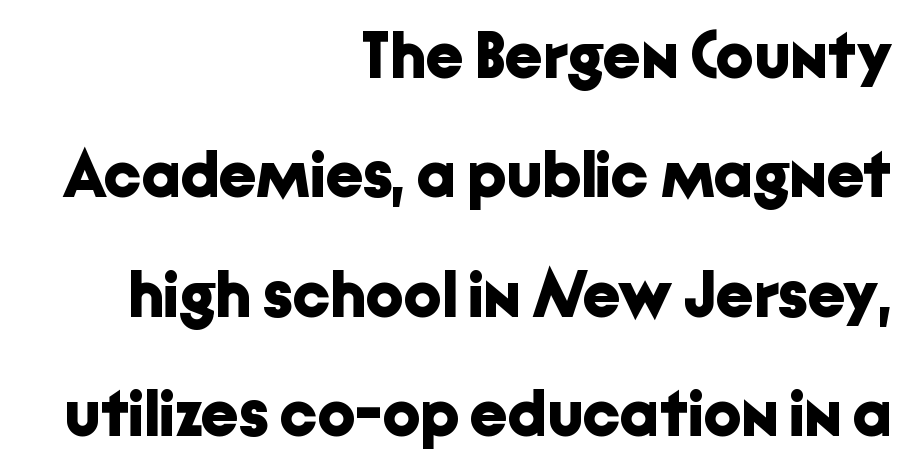
Q: Is the text bold? A: Yes.
Q: Is the text italic (slanted)? A: No, it is upright.
Q: Is the typeface a serif or a sans-serif typeface? A: Sans-serif.
Q: Is the text underlined? A: No.
Q: How is the paragraph aligned? A: Right-aligned.
Q: Is the spacing between letters normal or unusually wide? A: Normal.
Q: Width (condensed, normal, or wide)? A: Normal.
Q: Stroke contrast? A: Low.
Q: x-height? A: Medium.
Q: Monospaced? A: No.
